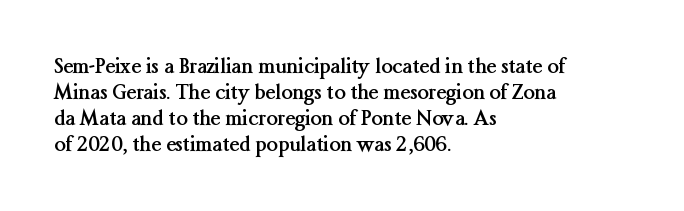
The image shows 20 px bold type, upright; set left-aligned, normal line spacing (1.3x), normal letter spacing, not underlined.
